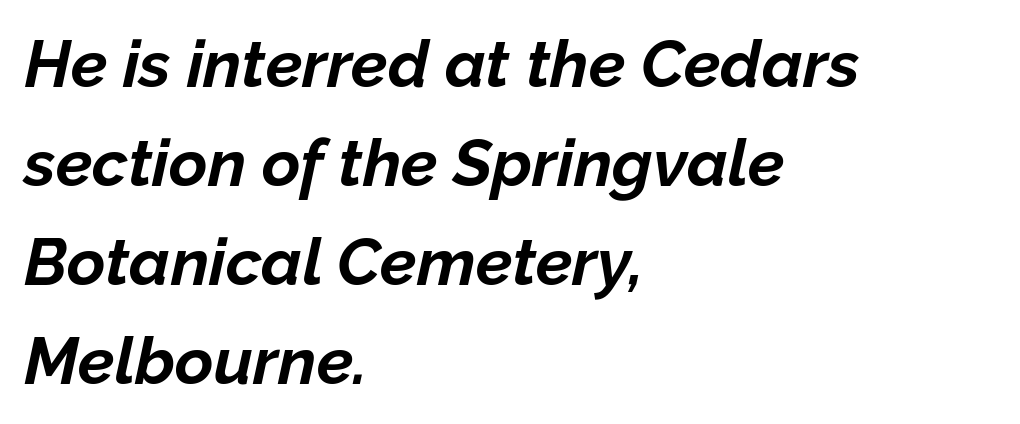
{"italic": "yes", "lean": "right", "slant_degrees": 12, "bold": "yes", "weight": "bold", "width": "normal", "stroke_contrast": "low", "x_height": "medium", "monospaced": "no", "underline": "no", "align": "left", "line_spacing": "normal", "line_spacing_ratio": 1.5, "letter_spacing": "normal", "letter_spacing_em": 0.0, "glyph_px": 66}
